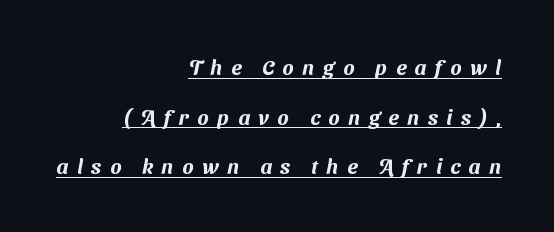
Like a heading marked for emphasis, these lines bear an underscore. Substantial extra tracking has been applied to these lines. The ragged edge is on the left, which tells us the setting is flush right. Compared with typical paragraphs, the rows here are farther apart.
